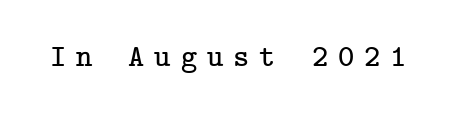
Q: Is the text italic (slanted)? A: No, it is upright.
Q: Is the typeface a serif or a sans-serif typeface? A: Serif.
Q: Is the text underlined? A: No.
Q: Is the spacing between letters normal or unusually wide? A: Unusually wide.
Q: Width (condensed, normal, or wide)? A: Normal.
Q: Stroke contrast? A: Low.
Q: x-height? A: Medium.
